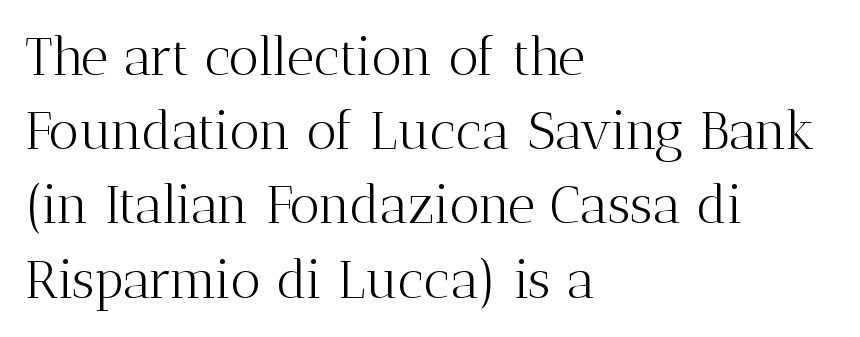
Q: Is the text bold? A: No.
Q: Is the text italic (slanted)? A: No, it is upright.
Q: Is the typeface a serif or a sans-serif typeface? A: Serif.
Q: Is the text underlined? A: No.
Q: How is the paragraph aligned? A: Left-aligned.
Q: Is the spacing between letters normal or unusually wide? A: Normal.
Q: Is the spacing between lines tight, normal or loose? A: Normal.
Q: Width (condensed, normal, or wide)? A: Normal.
Q: Stroke contrast? A: Medium.
Q: x-height? A: Medium.
Q: Monospaced? A: No.
